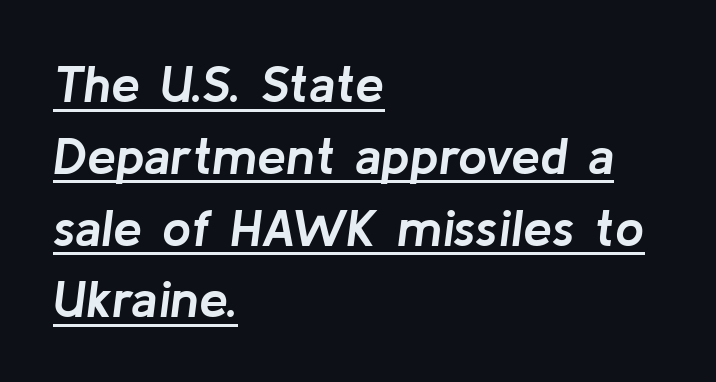
{"italic": "yes", "lean": "right", "slant_degrees": 8, "bold": "yes", "weight": "semibold", "width": "normal", "stroke_contrast": "low", "x_height": "medium", "monospaced": "no", "underline": "yes", "align": "left", "line_spacing": "normal", "line_spacing_ratio": 1.38, "letter_spacing": "normal", "letter_spacing_em": 0.0, "glyph_px": 52}
